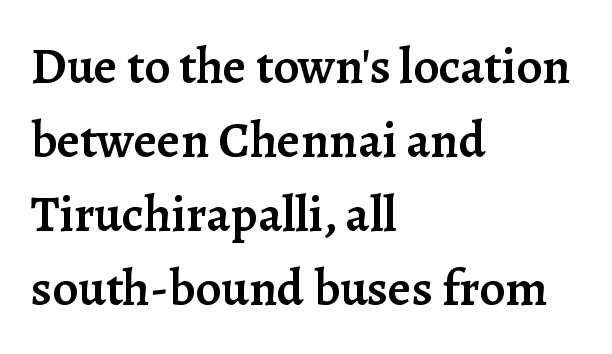
{"serif": "yes", "italic": "no", "bold": "semi", "weight": "semibold", "width": "normal", "stroke_contrast": "low", "x_height": "medium", "monospaced": "no", "underline": "no", "align": "left", "line_spacing": "normal", "line_spacing_ratio": 1.45, "letter_spacing": "normal", "letter_spacing_em": 0.0, "glyph_px": 51}
